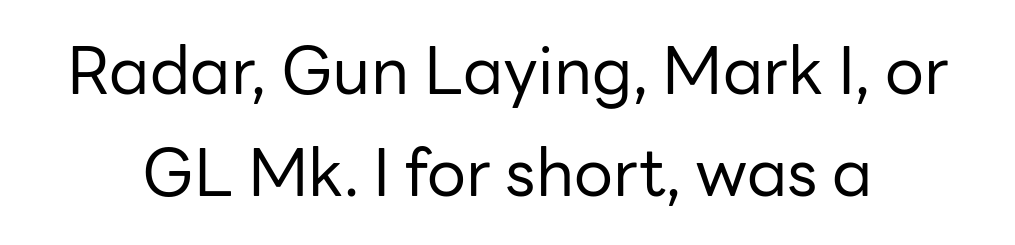
The image shows 65 px regular-weight sans-serif type, upright; set normal line spacing (1.57x), normal letter spacing, not underlined; low stroke contrast and a medium x-height.
